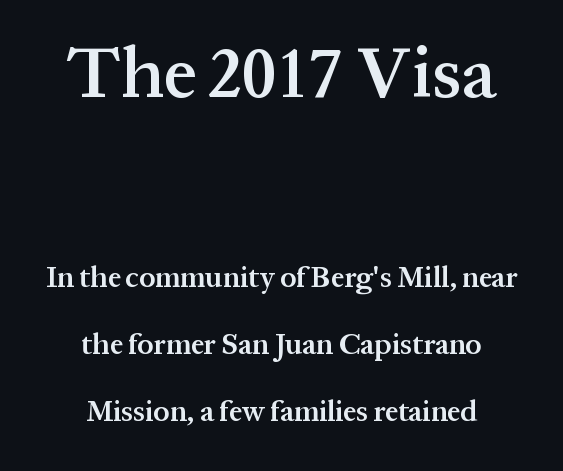
Here the designer chose a conventional face with non-uniform glyph widths. Here the first block reads like a headline and the second like body copy. Typeset on center — no edge is straight. Whoever set this chose breathing room over compactness in the vertical rhythm. Regarding serifs, this sample has them.
